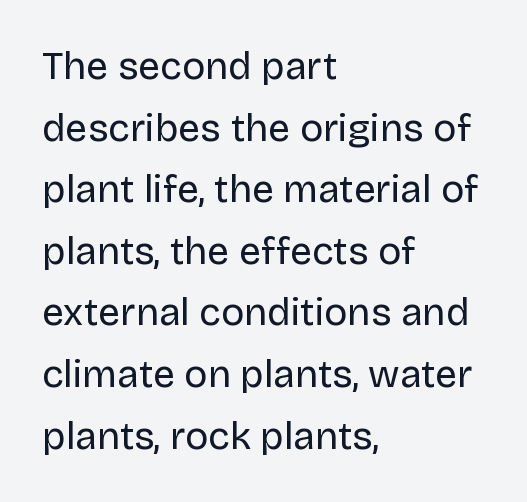
The image shows 39 px regular-weight sans-serif type, upright; set left-aligned, normal line spacing (1.58x), normal letter spacing, not underlined; low stroke contrast and a large x-height.
